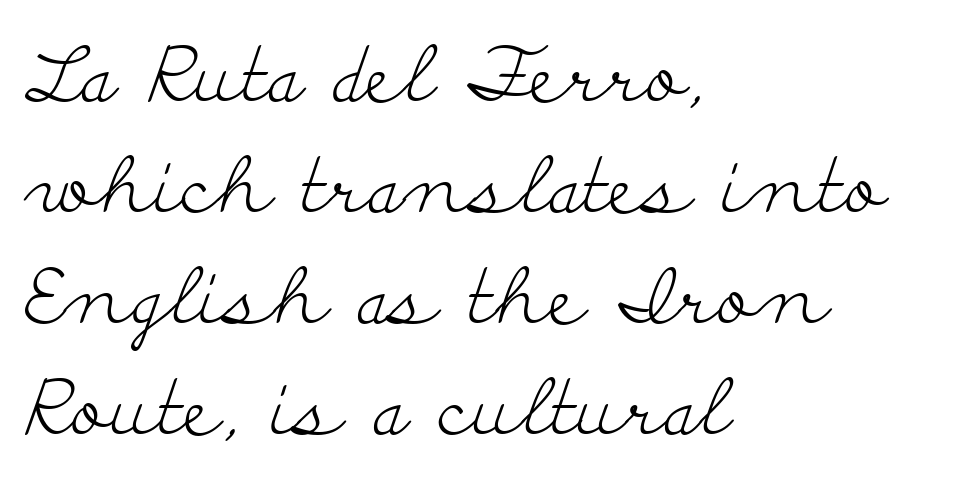
Q: Is the text bold? A: No.
Q: Is the text italic (slanted)? A: Yes.
Q: Is the typeface a serif or a sans-serif typeface? A: Serif.
Q: Is the text underlined? A: No.
Q: How is the paragraph aligned? A: Left-aligned.
Q: Is the spacing between letters normal or unusually wide? A: Normal.
Q: Is the spacing between lines tight, normal or loose? A: Normal.
Q: Width (condensed, normal, or wide)? A: Wide.
Q: Stroke contrast? A: Low.
Q: x-height? A: Small.
Q: Monospaced? A: No.
